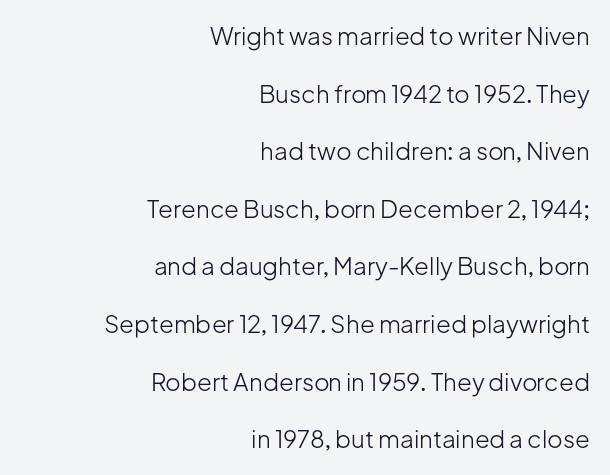
{"italic": "no", "bold": "no", "underline": "no", "align": "right", "line_spacing": "loose", "line_spacing_ratio": 2.4, "letter_spacing": "normal", "letter_spacing_em": 0.0, "glyph_px": 24}
